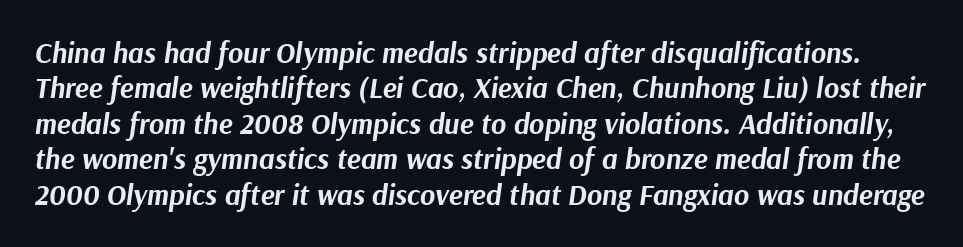
{"italic": "yes", "lean": "right", "slant_degrees": 9, "bold": "yes", "weight": "bold", "width": "normal", "stroke_contrast": "medium", "x_height": "medium", "monospaced": "no", "underline": "no", "line_spacing_ratio": 1.22, "letter_spacing": "normal", "letter_spacing_em": 0.0, "glyph_px": 29}
